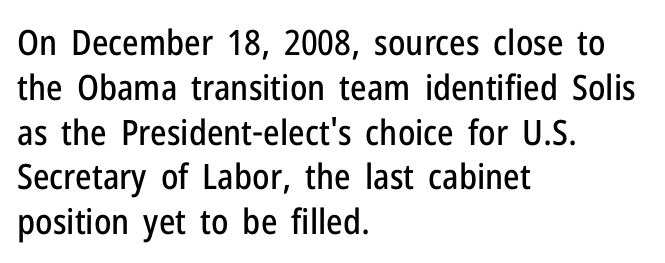
Q: Is the text italic (slanted)? A: No, it is upright.
Q: Is the typeface a serif or a sans-serif typeface? A: Sans-serif.
Q: Is the text underlined? A: No.
Q: How is the paragraph aligned? A: Left-aligned.
Q: Is the spacing between letters normal or unusually wide? A: Normal.
Q: Is the spacing between lines tight, normal or loose? A: Normal.
Q: Width (condensed, normal, or wide)? A: Condensed.
Q: Stroke contrast? A: Low.
Q: x-height? A: Medium.
Q: Monospaced? A: No.
